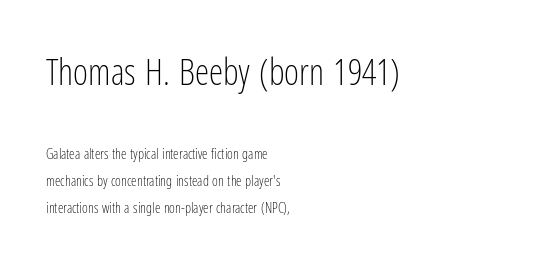
The image shows 36 px light, condensed sans-serif type, upright; set left-aligned, loose line spacing (1.92x), normal letter spacing, not underlined; the first (top) block is 2.57x larger; low stroke contrast and a medium x-height.
